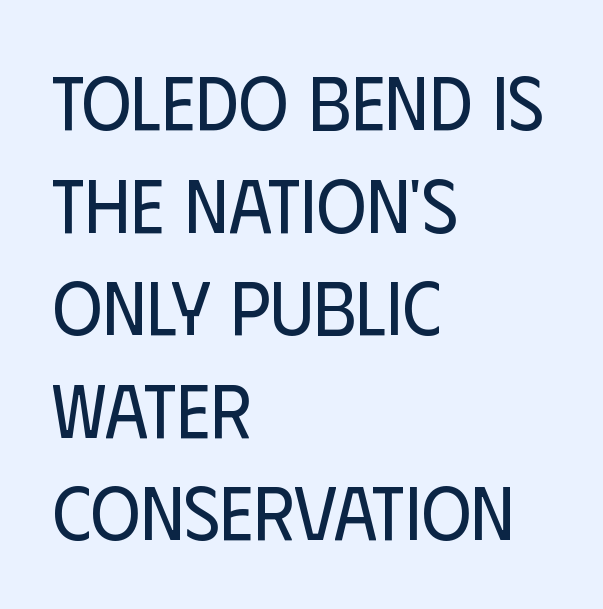
The image shows 76 px regular-weight, condensed sans-serif type, upright; set left-aligned, normal line spacing (1.35x), normal letter spacing, not underlined; low stroke contrast and a large x-height.
